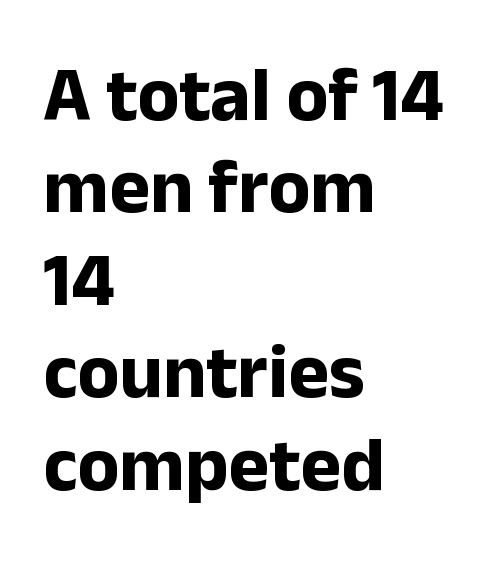
The image shows 77 px bold sans-serif type, upright; set left-aligned, line spacing 1.2x, normal letter spacing, not underlined; low stroke contrast and a medium x-height.
